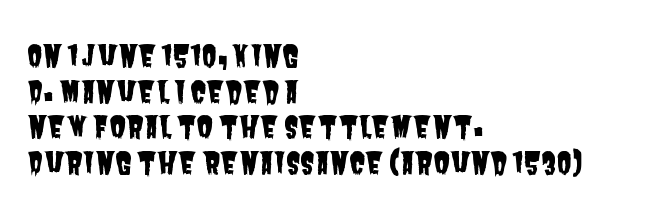
Q: Is the typeface a serif or a sans-serif typeface? A: Sans-serif.
Q: Is the text underlined? A: No.
Q: How is the paragraph aligned? A: Left-aligned.
Q: Is the spacing between letters normal or unusually wide? A: Normal.
Q: Width (condensed, normal, or wide)? A: Condensed.
Q: Stroke contrast? A: Low.
Q: x-height? A: Large.
Q: Monospaced? A: No.
